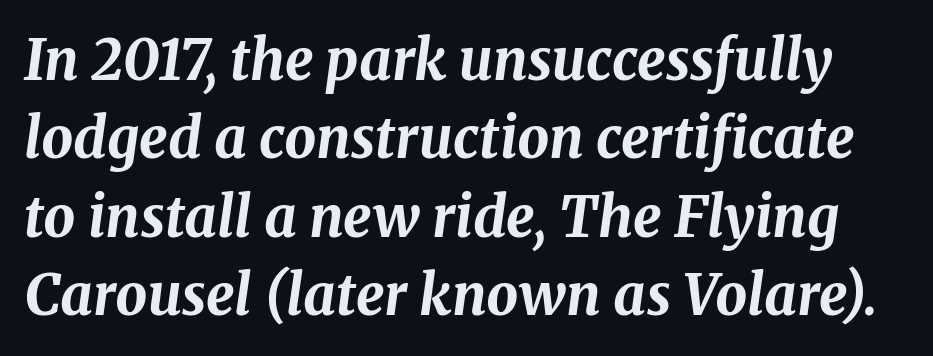
Q: Is the text bold? A: Yes.
Q: Is the text italic (slanted)? A: Yes, it leans right by about 8 degrees.
Q: Is the text underlined? A: No.
Q: Is the spacing between letters normal or unusually wide? A: Normal.
Q: Is the spacing between lines tight, normal or loose? A: Normal.
Q: Width (condensed, normal, or wide)? A: Normal.
Q: Stroke contrast? A: Medium.
Q: x-height? A: Medium.
Q: Monospaced? A: No.
